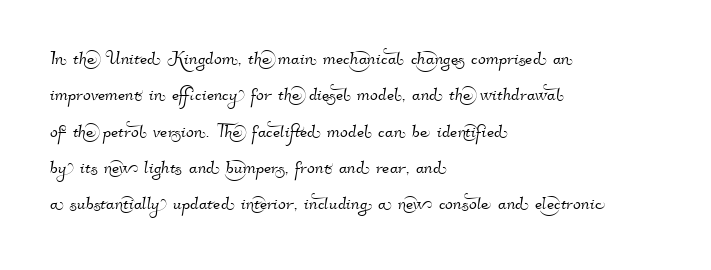
Type without underlining. The ragged edge is on the right, which tells us the setting is flush left. Regarding leading, the lines here are spaced in the standard way. Caption: standard tracking, unaltered.
